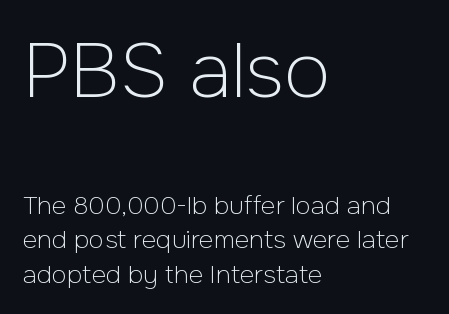
Q: Is the text bold? A: No.
Q: Is the text italic (slanted)? A: No, it is upright.
Q: Is the typeface a serif or a sans-serif typeface? A: Sans-serif.
Q: Is the text underlined? A: No.
Q: How is the paragraph aligned? A: Left-aligned.
Q: Is the spacing between letters normal or unusually wide? A: Normal.
Q: Is the spacing between lines tight, normal or loose? A: Normal.
Q: Which block of text is set in a larger size, the first (top) or the second (bottom)? A: The first (top) one.
Q: Width (condensed, normal, or wide)? A: Normal.
Q: Stroke contrast? A: Low.
Q: x-height? A: Medium.
Q: Monospaced? A: No.
